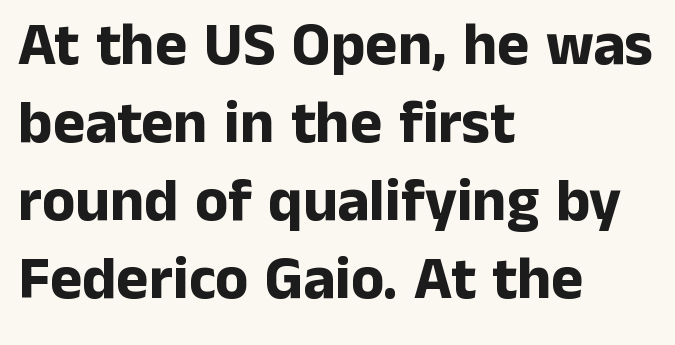
Successive baselines arrive at the customary interval. This sample is left-justified, so line endings fall wherever the words run out. Italic: no, the glyphs are upright roman. Check under the words: just untouched page. Students, note that the glyphs here touch the page at normal intervals.
